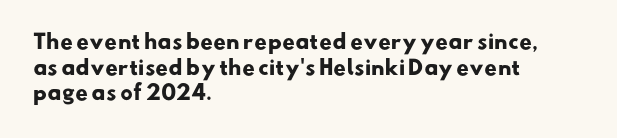
Check under the words: just untouched page. Each word holds together tightly as a unit, with standard inter-letter gaps. Its strokes are broad and dark, the hallmark of bold type. The designer left line spacing at the default. The passage is arranged the way most books set body copy — flush left.
